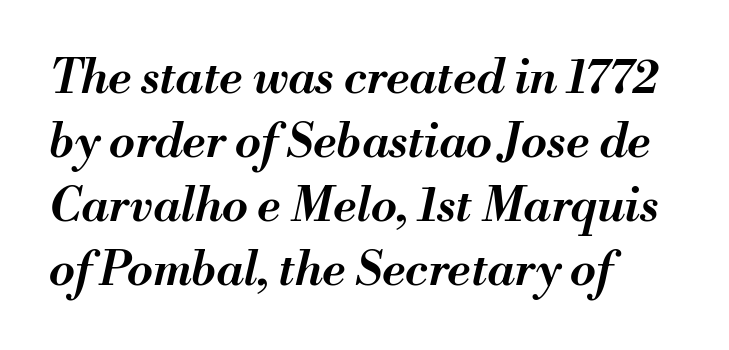
Weight check: semibold — heavier than regular, not quite bold. Notice how the passage keeps a crisp vertical edge on the left only. The rendering applies a slant to the glyphs. Beneath every word, the page is bare.
